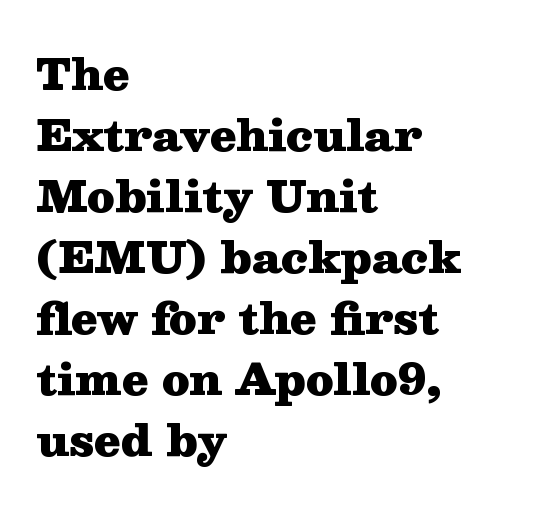
Q: Is the text bold? A: Yes.
Q: Is the text italic (slanted)? A: No, it is upright.
Q: Is the typeface a serif or a sans-serif typeface? A: Serif.
Q: Is the text underlined? A: No.
Q: How is the paragraph aligned? A: Left-aligned.
Q: Is the spacing between letters normal or unusually wide? A: Normal.
Q: Is the spacing between lines tight, normal or loose? A: Normal.
Q: Width (condensed, normal, or wide)? A: Wide.
Q: Stroke contrast? A: Medium.
Q: x-height? A: Medium.
Q: Monospaced? A: No.
